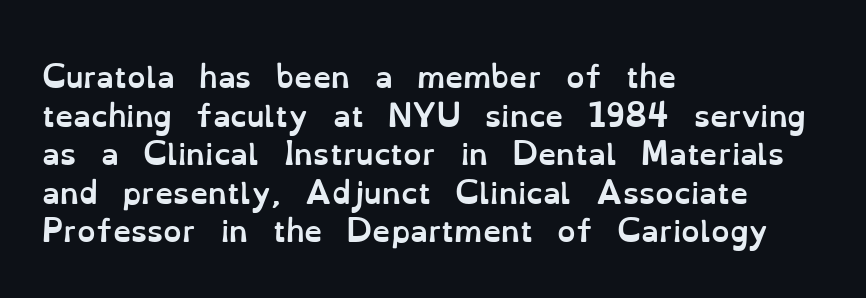
Character widths vary here, with narrow letters taking less room than wide ones. A roman cut, with each character standing at attention. Short and long lines alike share a common starting point at left. Emphasis by weight is at full strength: bold. This block has exactly the height ordinary leading produces.
